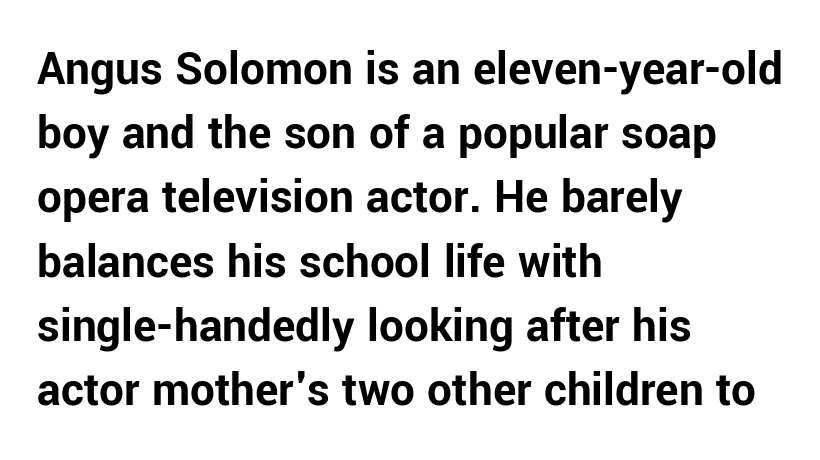
The image shows 49 px bold sans-serif type, upright; set left-aligned, normal line spacing (1.31x), normal letter spacing, not underlined; low stroke contrast and a medium x-height.
